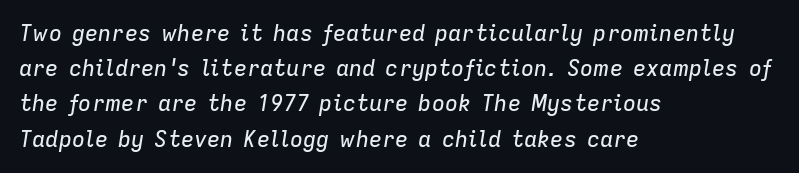
The image shows 22 px text type, italic (leaning right); set left-aligned, normal line spacing (1.6x), normal letter spacing, not underlined.
